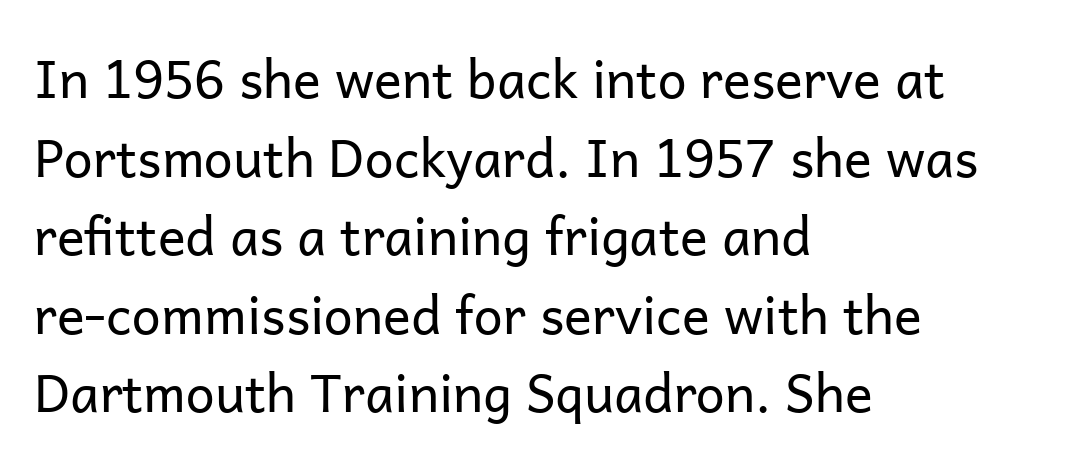
{"serif": "no", "italic": "no", "bold": "no", "weight": "regular", "width": "normal", "stroke_contrast": "low", "x_height": "medium", "monospaced": "no", "underline": "no", "align": "left", "line_spacing": "normal", "line_spacing_ratio": 1.51, "letter_spacing": "normal", "letter_spacing_em": 0.0, "glyph_px": 52}
